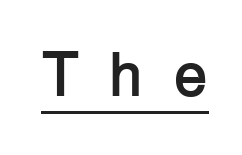
{"serif": "no", "italic": "no", "bold": "yes", "weight": "semibold", "width": "normal", "stroke_contrast": "low", "x_height": "medium", "monospaced": "no", "underline": "yes", "letter_spacing": "wide", "letter_spacing_em": 0.48, "glyph_px": 62}
